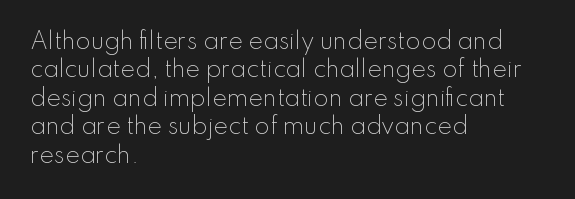
{"italic": "no", "bold": "no", "underline": "no", "align": "left", "line_spacing": "normal", "line_spacing_ratio": 1.29, "letter_spacing": "normal", "letter_spacing_em": 0.0, "glyph_px": 22}
